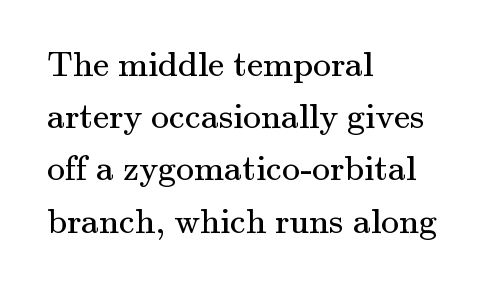
Q: Is the text bold? A: No.
Q: Is the text italic (slanted)? A: No, it is upright.
Q: Is the typeface a serif or a sans-serif typeface? A: Serif.
Q: Is the text underlined? A: No.
Q: How is the paragraph aligned? A: Left-aligned.
Q: Is the spacing between letters normal or unusually wide? A: Normal.
Q: Is the spacing between lines tight, normal or loose? A: Normal.
Q: Width (condensed, normal, or wide)? A: Normal.
Q: Stroke contrast? A: Medium.
Q: x-height? A: Small.
Q: Monospaced? A: No.
